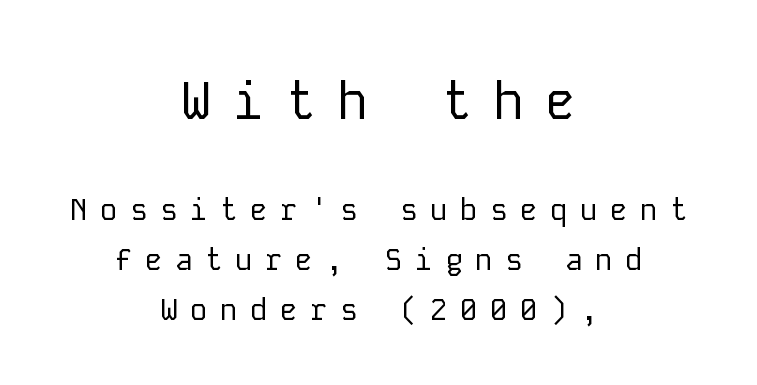
The image shows 52 px regular-weight sans-serif type, upright, monospaced; set centered, normal line spacing (1.66x), unusually wide letter spacing (+0.4 em), not underlined; the first (top) block is 1.73x larger; low stroke contrast and a medium x-height.
